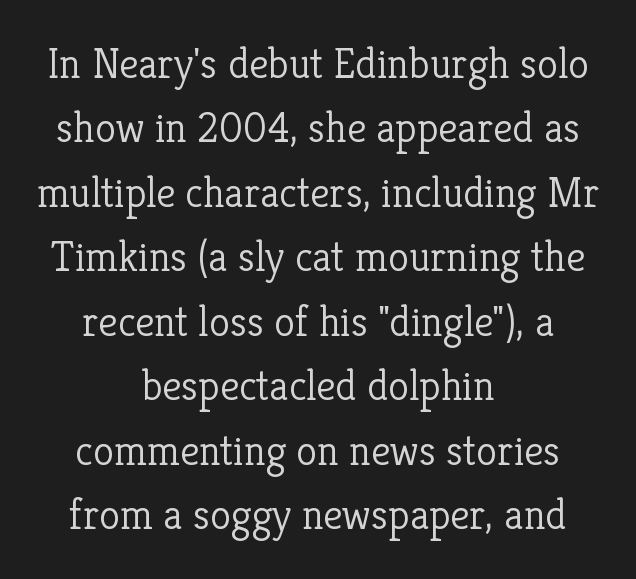
Q: Is the text bold? A: No.
Q: Is the text italic (slanted)? A: No, it is upright.
Q: Is the typeface a serif or a sans-serif typeface? A: Serif.
Q: Is the text underlined? A: No.
Q: How is the paragraph aligned? A: Centered.
Q: Is the spacing between letters normal or unusually wide? A: Normal.
Q: Is the spacing between lines tight, normal or loose? A: Normal.
Q: Width (condensed, normal, or wide)? A: Normal.
Q: Stroke contrast? A: Low.
Q: x-height? A: Medium.
Q: Monospaced? A: No.
